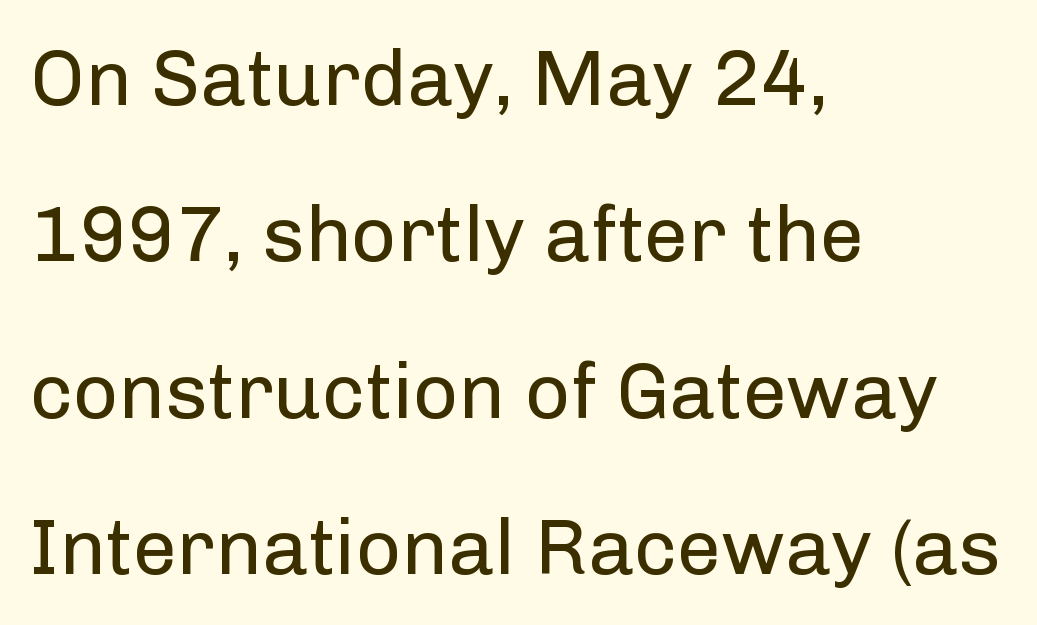
Q: Is the text bold? A: No.
Q: Is the text italic (slanted)? A: No, it is upright.
Q: Is the typeface a serif or a sans-serif typeface? A: Sans-serif.
Q: Is the text underlined? A: No.
Q: How is the paragraph aligned? A: Left-aligned.
Q: Is the spacing between letters normal or unusually wide? A: Normal.
Q: Is the spacing between lines tight, normal or loose? A: Loose.
Q: Width (condensed, normal, or wide)? A: Normal.
Q: Stroke contrast? A: Low.
Q: x-height? A: Medium.
Q: Monospaced? A: No.
